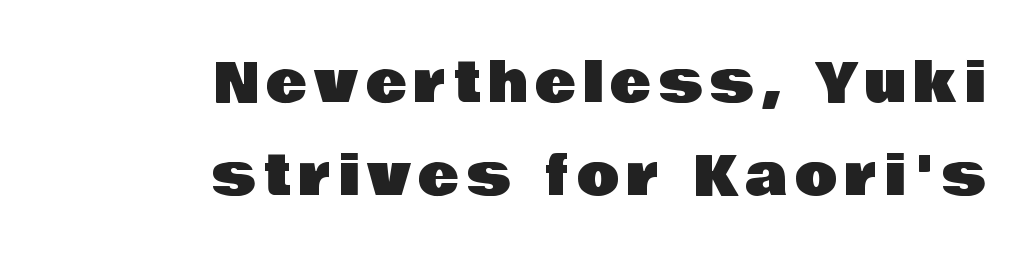
Teacher's note: observe the even right margin — that is flush-right alignment. The block of text has a typical density, with ordinary space between rows. The designer went with a sans here, leaving each stem footless. Varying glyph widths throughout — classic text-font behaviour. The axis of the letterforms is exactly vertical.
